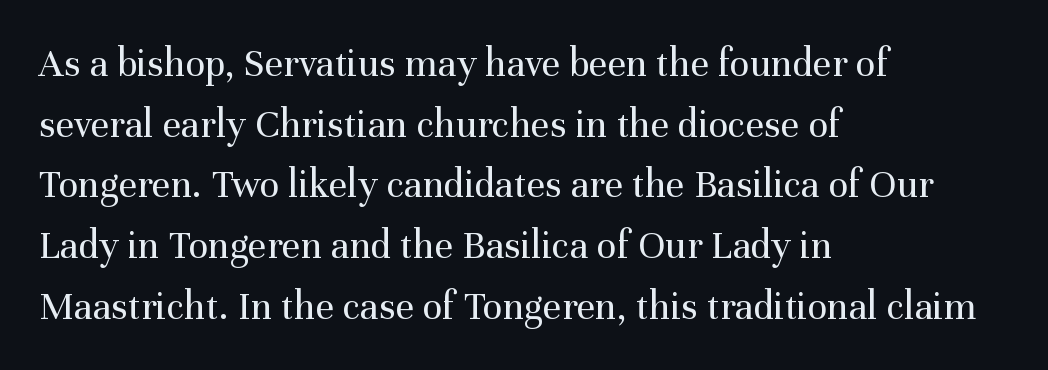
{"serif": "yes", "italic": "no", "bold": "no", "weight": "regular", "width": "normal", "stroke_contrast": "medium", "x_height": "medium", "monospaced": "no", "underline": "no", "align": "left", "line_spacing": "normal", "line_spacing_ratio": 1.48, "letter_spacing": "normal", "letter_spacing_em": 0.0, "glyph_px": 41}
